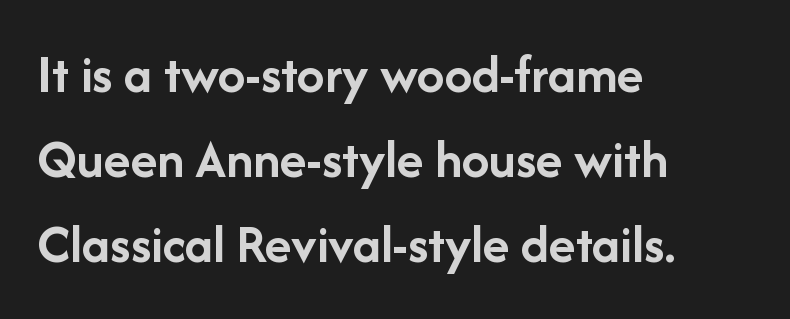
The image shows 55 px semibold sans-serif type, upright; set left-aligned, normal line spacing (1.55x), normal letter spacing, not underlined; low stroke contrast and a medium x-height.
